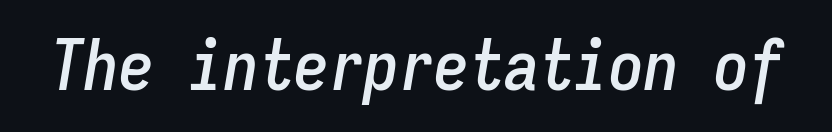
Is the letter spacing exaggerated? No — it looks like the ordinary default. Monospaced: the letters line up in strict vertical columns. The font's italic variant was chosen for this text. Words float on clear page, feet unadorned.
